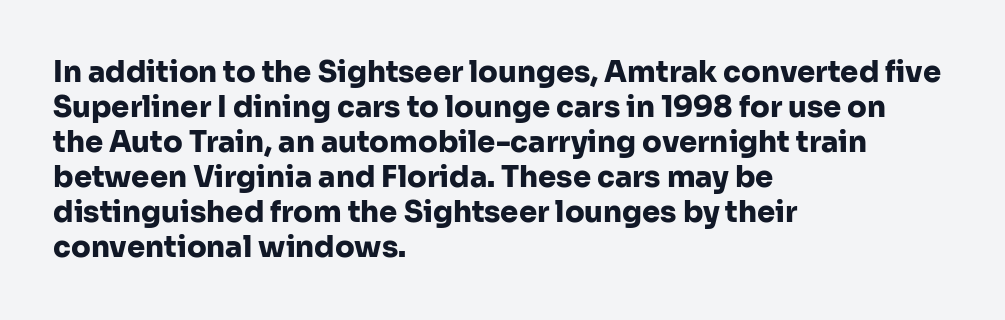
The image shows 29 px heavy sans-serif type, upright; set left-aligned, line spacing 1.21x, normal letter spacing, not underlined; low stroke contrast and a medium x-height.
